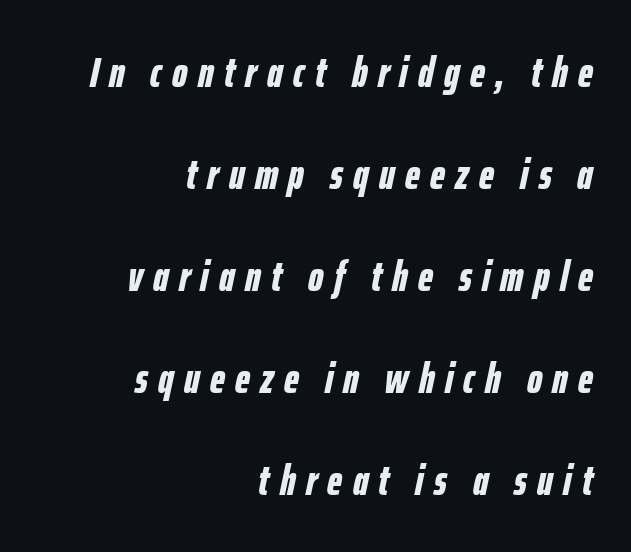
{"italic": "yes", "lean": "right", "slant_degrees": 12, "bold": "yes", "weight": "bold", "width": "condensed", "stroke_contrast": "low", "x_height": "medium", "monospaced": "no", "underline": "no", "align": "right", "line_spacing": "loose", "line_spacing_ratio": 2.37, "letter_spacing": "wide", "letter_spacing_em": 0.24, "glyph_px": 43}
